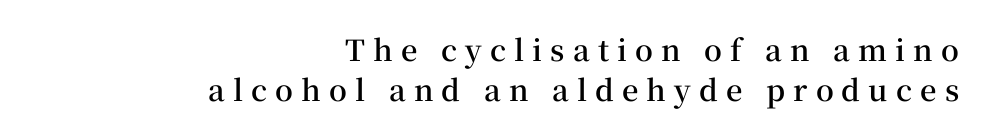
Emphasis by weight is partial: semibold. Does extra space separate the letters? Yes, quite a lot of it. Here the designer chose a conventional face with non-uniform glyph widths. Upright lettering throughout.
